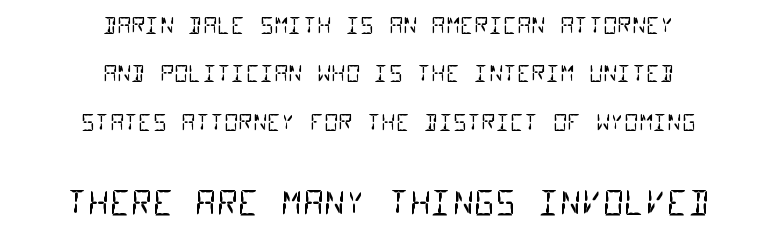
The image shows 33 px regular-weight, condensed sans-serif type, monospaced; set centered, loose line spacing (2.2x), normal letter spacing, not underlined; the second (bottom) block is 1.5x larger; low stroke contrast and a large x-height.
